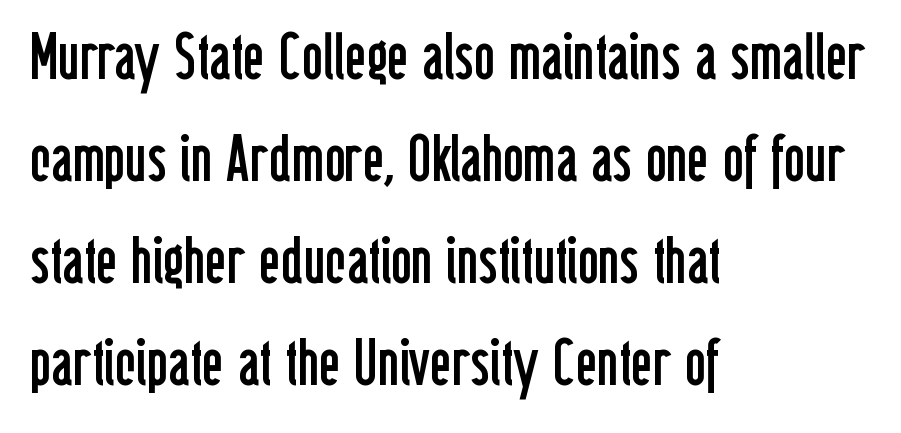
Q: Is the text bold? A: No.
Q: Is the text italic (slanted)? A: No, it is upright.
Q: Is the typeface a serif or a sans-serif typeface? A: Sans-serif.
Q: Is the text underlined? A: No.
Q: How is the paragraph aligned? A: Left-aligned.
Q: Is the spacing between letters normal or unusually wide? A: Normal.
Q: Is the spacing between lines tight, normal or loose? A: Normal.
Q: Width (condensed, normal, or wide)? A: Condensed.
Q: Stroke contrast? A: Low.
Q: x-height? A: Medium.
Q: Monospaced? A: No.
